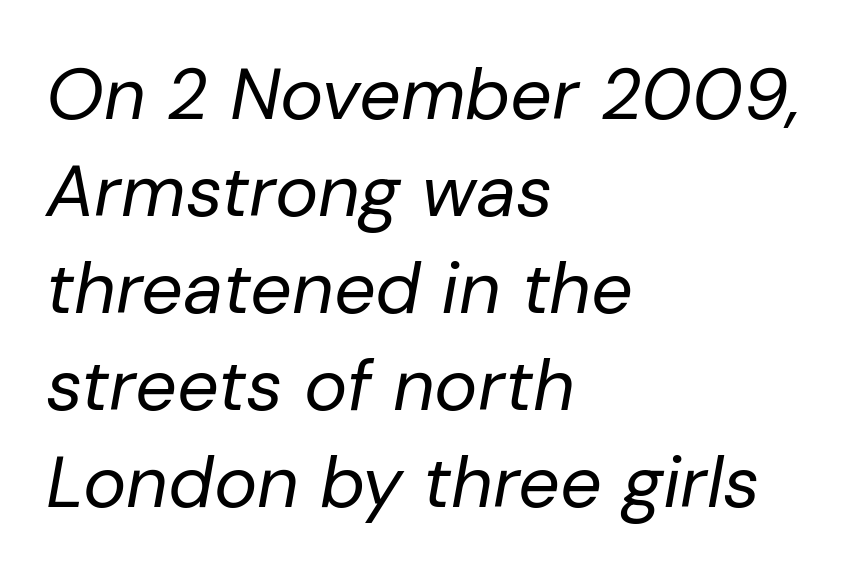
Q: Is the text bold? A: No.
Q: Is the text italic (slanted)? A: Yes, it leans right by about 10 degrees.
Q: Is the text underlined? A: No.
Q: How is the paragraph aligned? A: Left-aligned.
Q: Is the spacing between letters normal or unusually wide? A: Normal.
Q: Is the spacing between lines tight, normal or loose? A: Normal.
Q: Width (condensed, normal, or wide)? A: Normal.
Q: Stroke contrast? A: Low.
Q: x-height? A: Medium.
Q: Monospaced? A: No.
